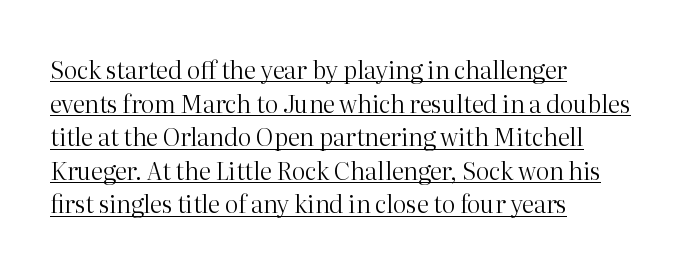
The type is set solid horizontally, with unmodified tracking. All the whitespace from short lines collects on the right. What's the leading like? Ordinary, nothing unusual. Each line of the rendering has a horizontal stroke beneath the glyphs. Is the stroke heavy? The answer is a plain regular-or-lighter. Italic: no, the glyphs are upright roman.
